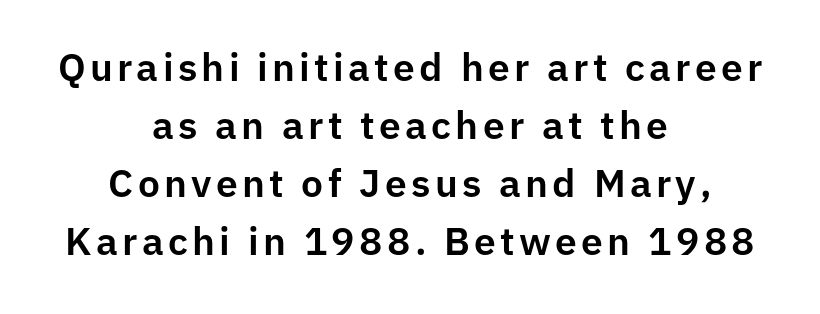
The image shows 39 px sans-serif type, upright; set centered, normal line spacing (1.49x), not underlined; low stroke contrast and a medium x-height.
